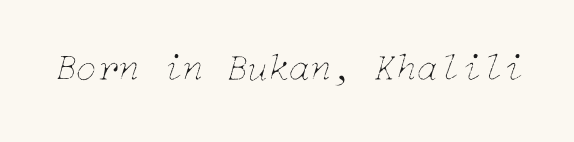
Anything drawn beneath the words? Only blank space. It's the slanting kind of type. Stroke mass is kept to a normal reading level or below. Default kerning and tracking; the words read as compact shapes.
